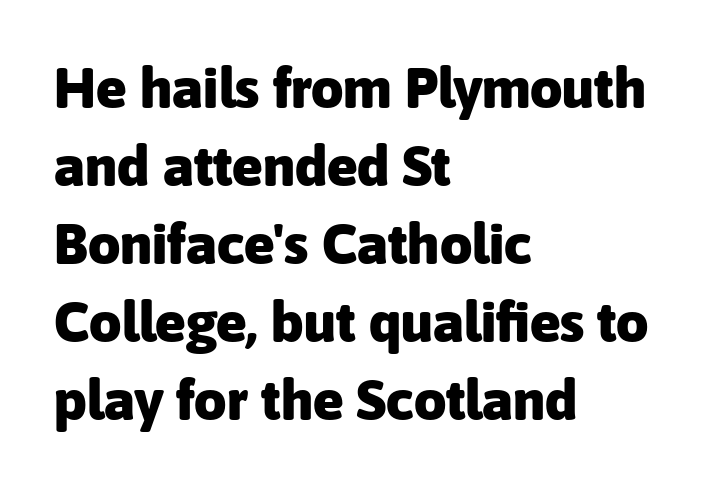
{"serif": "no", "italic": "no", "bold": "yes", "weight": "heavy", "width": "normal", "stroke_contrast": "low", "x_height": "medium", "monospaced": "no", "underline": "no", "align": "left", "line_spacing": "normal", "line_spacing_ratio": 1.37, "letter_spacing": "normal", "letter_spacing_em": 0.0, "glyph_px": 57}
